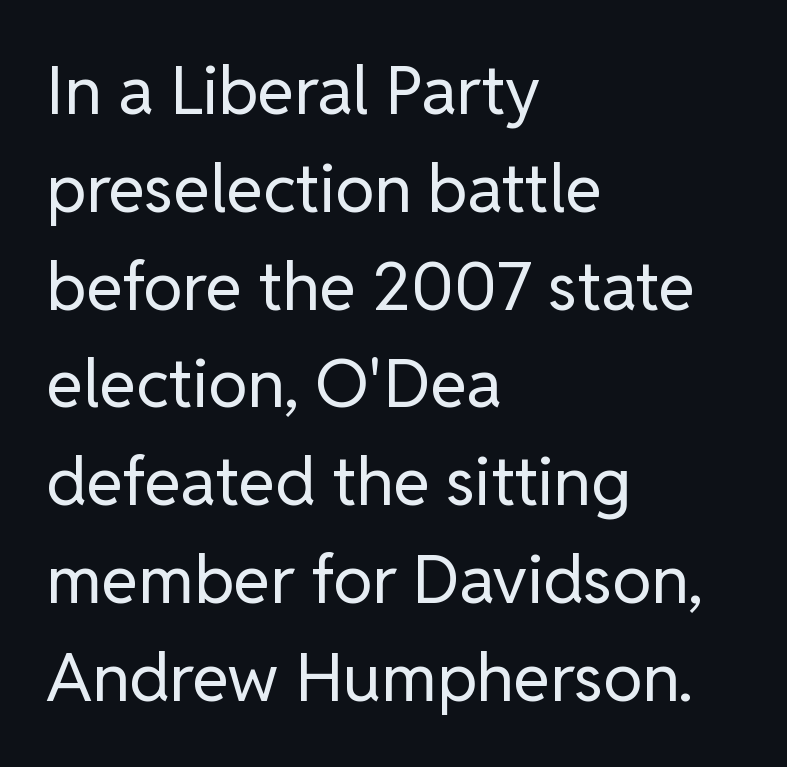
Varying glyph widths throughout — classic text-font behaviour. Words appear dense and cohesive because spacing is normal. Summary of weight: not heavy and not bold. Check under the words: just untouched page. This sample uses an upright cut, with every glyph sitting square on the baseline. A sans-serif font was chosen for this passage.
